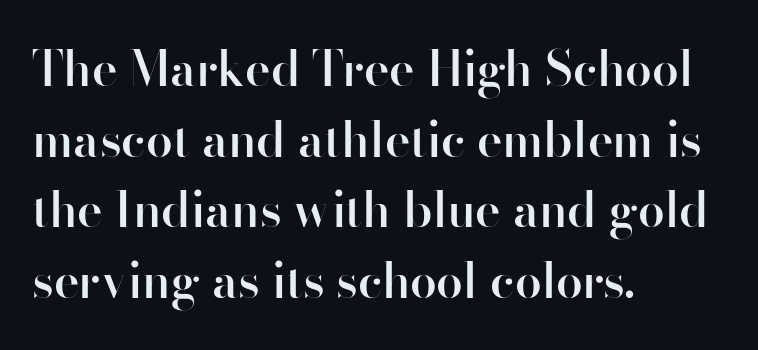
The image shows 48 px semibold sans-serif type, upright; set left-aligned, normal line spacing (1.47x), normal letter spacing, not underlined; high stroke contrast and a small x-height.
